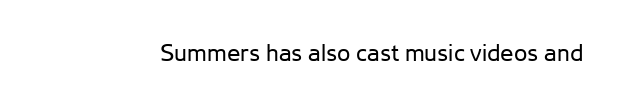
Only glyphs here, with clear space below each row. Notice how the stems are strictly vertical — no italics here. Between one letter and the next there's only the usual sliver of space. Is this a heavy cut? Hardly; it is regular or lighter.
